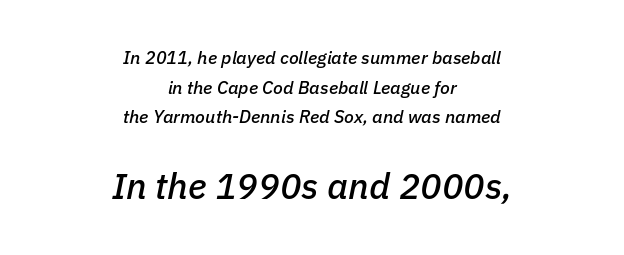
What's the leading like? Ordinary, nothing unusual. Standard letterfit; no display-style spreading of the glyphs. The passage shown is not underscored anywhere. The setting favours the middle, as headings and verse often do.
